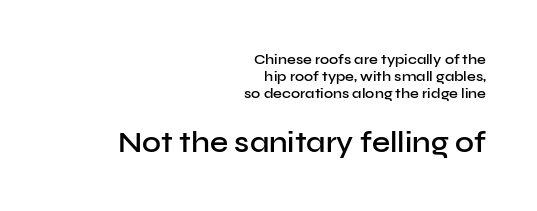
Bigger letters appear in the bottom chunk; the top chunk is reduced. Stroke thickness is moderately raised; the sample reads as semibold. Rendered with straight, roman letterforms. The space directly below the letters is spotless.
